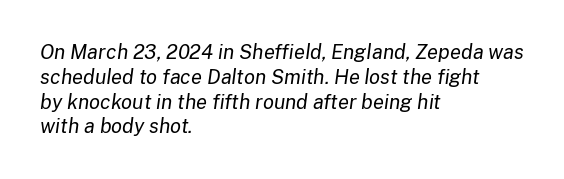
The image shows 20 px text type, italic (leaning right); set left-aligned, line spacing 1.24x, normal letter spacing, not underlined.
